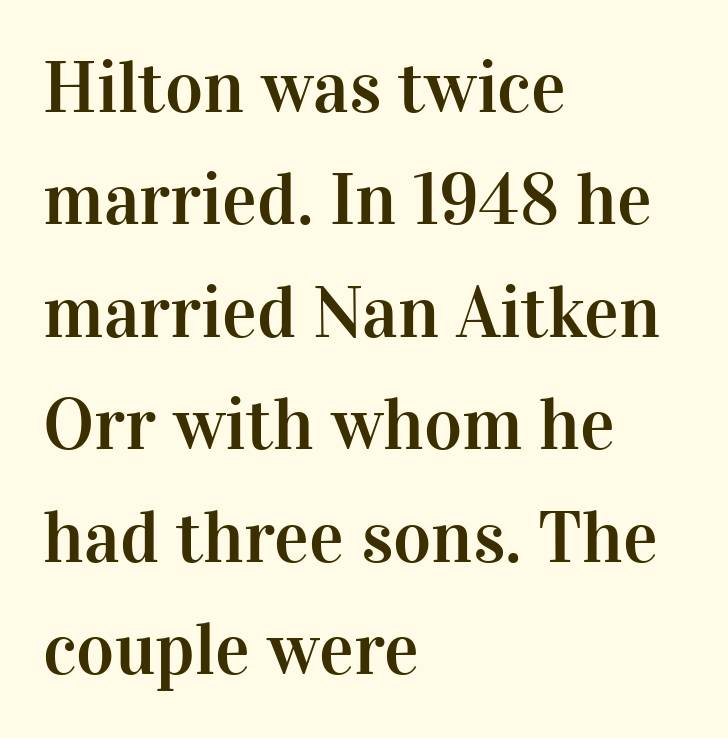
The passage shown is typeset with a serif family. These lines keep a tight, regular rhythm from letter to letter. Visually the block forms a straight wall on the left and a jagged coastline on the right. Clear beneath every line of the passage. Does the lettering tilt? It doesn't — this is upright. Regular leading.
